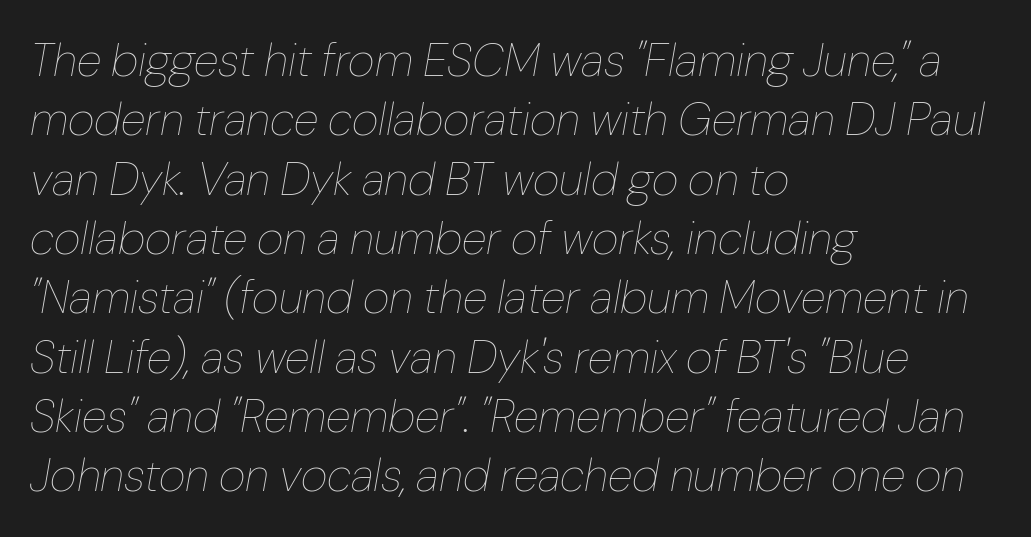
A bare baseline throughout the passage. In terms of posture, this sample is oblique. Does the copy run flush right? No — it runs flush left. The passage shown stacks its lines at a standard gap. Note the varied advance widths — an 'i' is clearly narrower than an 'm'.
